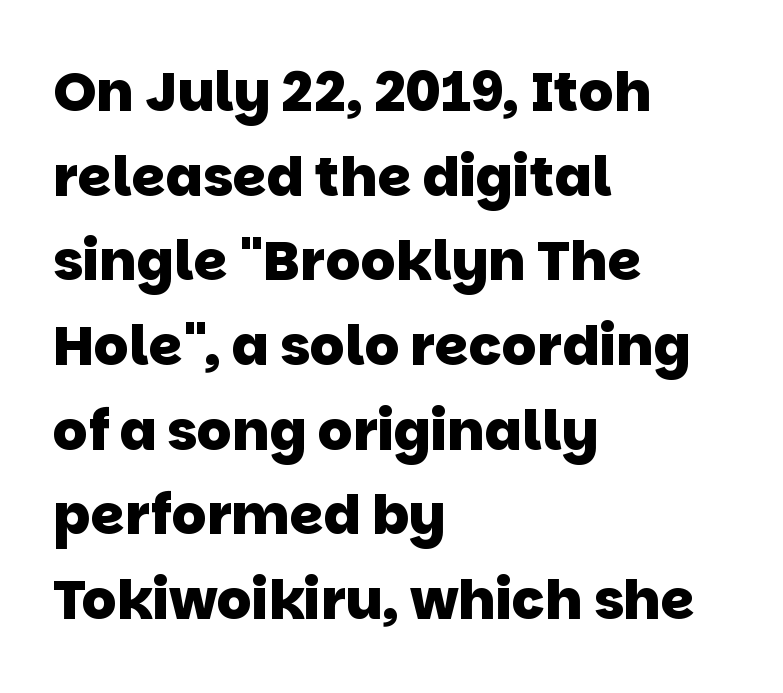
{"serif": "no", "bold": "yes", "weight": "heavy", "width": "normal", "stroke_contrast": "low", "x_height": "large", "monospaced": "no", "underline": "no", "align": "left", "line_spacing": "normal", "line_spacing_ratio": 1.54, "letter_spacing": "normal", "letter_spacing_em": 0.0, "glyph_px": 55}
